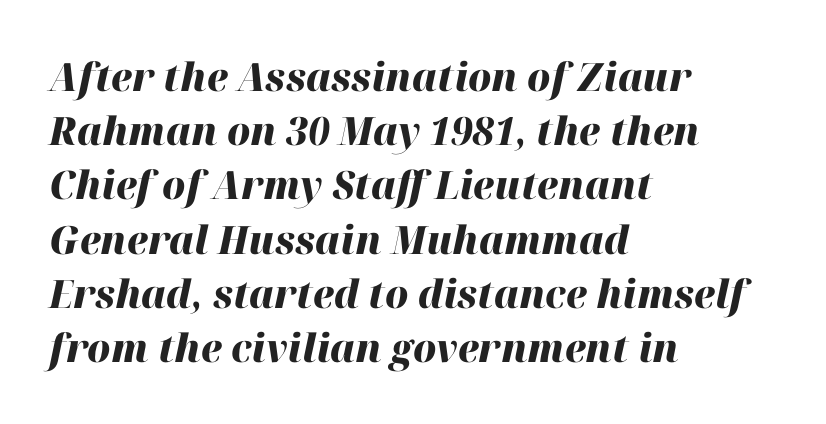
Italic: yes, the glyphs are oblique. Check the space under the baseline: it is left empty. These lines are rendered in a variable-pitch font. What weight is shown? A full bold with thick strokes. These lines keep a tight, regular rhythm from letter to letter.
